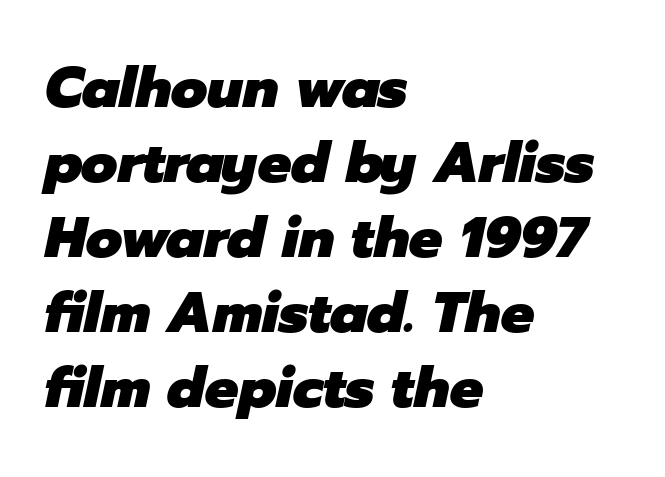
The passage shown is typed in a proportional face where columns would drift. Weight check: bold — yes, fully. Quick note: underline off. Is there much room between lines? A standard amount, neither cramped nor airy.
